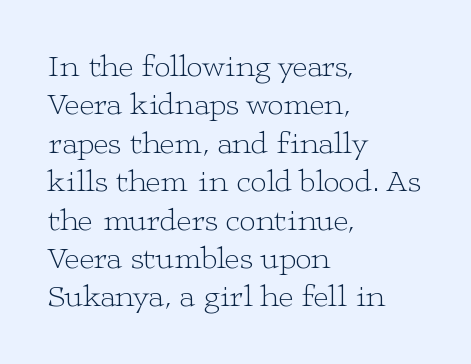
Type without underlining. It's the straight-up-and-down kind of type. Look at the tracking — it's just the regular setting, nothing added. No extra ink here — the face is not bold. Typographically, this falls in the serif category. This rendering uses left alignment, leaving the right contour irregular.
